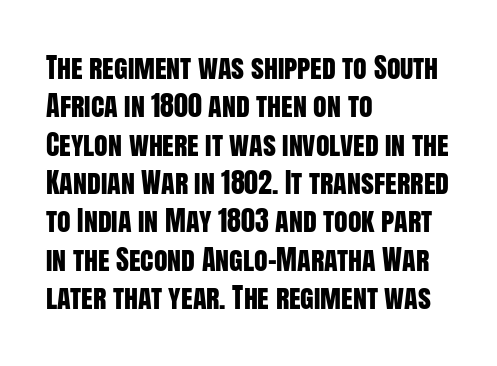
{"serif": "no", "italic": "no", "width": "condensed", "stroke_contrast": "low", "x_height": "large", "monospaced": "no", "underline": "no", "align": "left", "line_spacing": "normal", "line_spacing_ratio": 1.37, "letter_spacing": "normal", "letter_spacing_em": 0.0, "glyph_px": 28}
